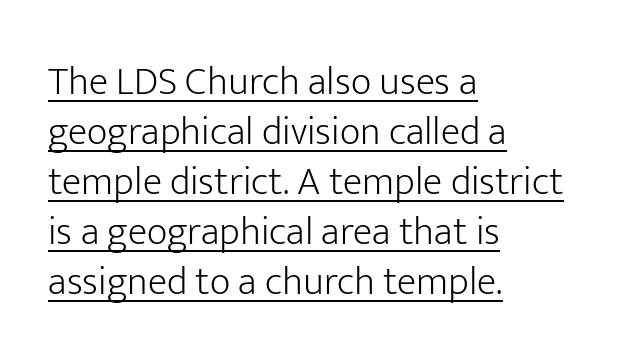
Q: Is the text bold? A: No.
Q: Is the text italic (slanted)? A: No, it is upright.
Q: Is the typeface a serif or a sans-serif typeface? A: Sans-serif.
Q: Is the text underlined? A: Yes.
Q: How is the paragraph aligned? A: Left-aligned.
Q: Is the spacing between letters normal or unusually wide? A: Normal.
Q: Is the spacing between lines tight, normal or loose? A: Normal.
Q: Width (condensed, normal, or wide)? A: Normal.
Q: Stroke contrast? A: Low.
Q: x-height? A: Medium.
Q: Monospaced? A: No.
